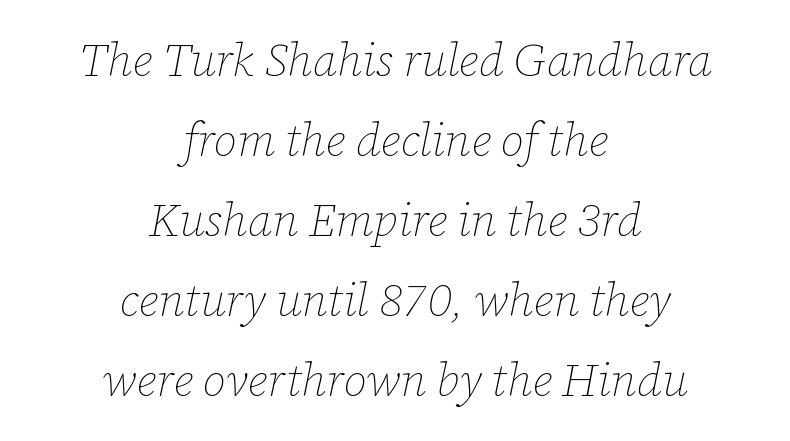
Q: Is the text bold? A: No.
Q: Is the text italic (slanted)? A: Yes, it leans right by about 12 degrees.
Q: Is the text underlined? A: No.
Q: How is the paragraph aligned? A: Centered.
Q: Is the spacing between letters normal or unusually wide? A: Normal.
Q: Width (condensed, normal, or wide)? A: Normal.
Q: Stroke contrast? A: Low.
Q: x-height? A: Medium.
Q: Monospaced? A: No.
